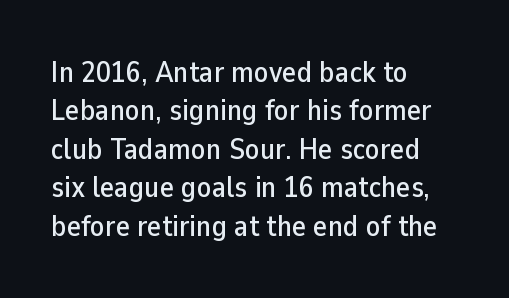
Proportional: the letters do not fall into vertical columns. Every character sits straight up, as roman type does. Quick note: interline space is typical. A typesetter would label this face a sans.
